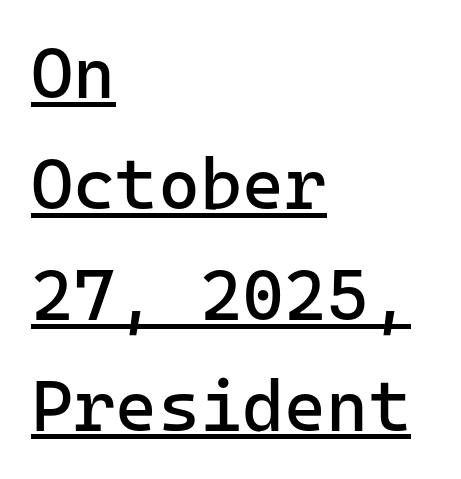
The lines in this sample share a left origin and differ only in where they stop. Typographically, this falls in the sans-serif category. This rendering features underlined lettering. Heft: none added — not bold. The lines sit at an ordinary, default distance from one another. Does the lettering tilt? It doesn't — this is upright.
